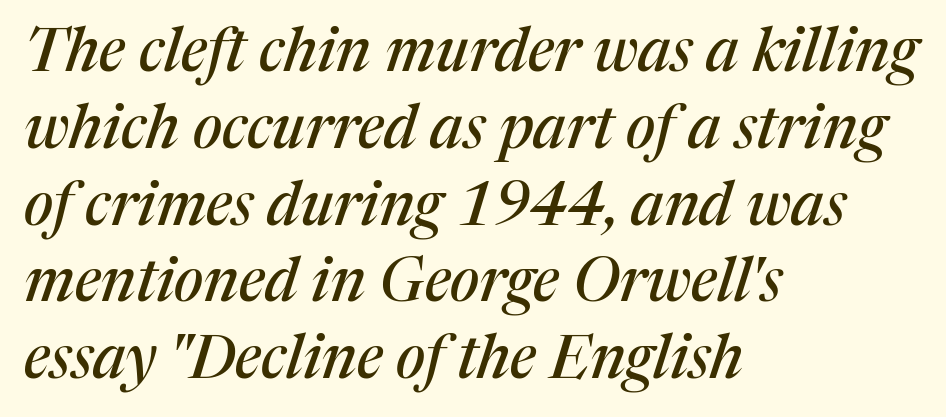
Check the space under the baseline: it is left empty. Check where the strokes stop: tiny serifs finish them off. In terms of letterspacing, this is plain default setting. This sample has the flowing, uneven cadence of proportional lettering. Does the leading feel generous? No, just average. The typography opts for an oblique posture over an upright one.
